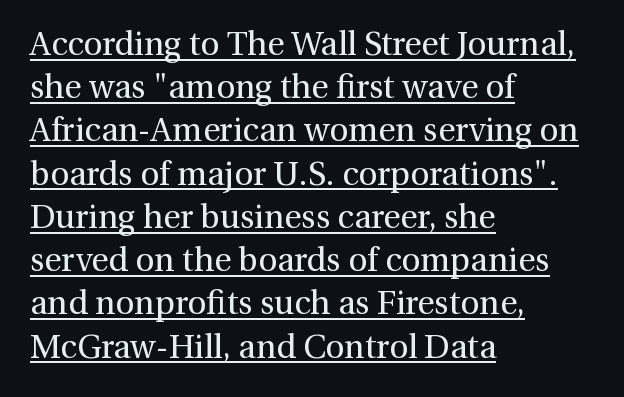
{"serif": "yes", "italic": "no", "bold": "no", "weight": "regular", "width": "normal", "stroke_contrast": "medium", "x_height": "medium", "monospaced": "no", "underline": "yes", "align": "left", "line_spacing": "normal", "line_spacing_ratio": 1.31, "letter_spacing": "normal", "letter_spacing_em": 0.0, "glyph_px": 33}
